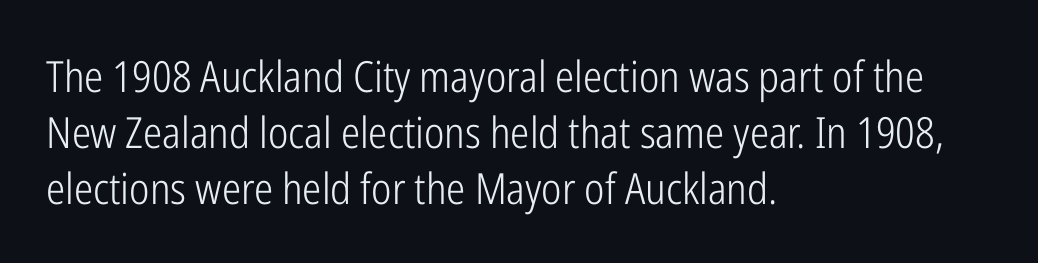
The typesetting does not lean heavy: it is not bold. The face used here is rendered with its standard letterfit. In terms of letterform style, serifs are entirely absent. Line spacing here is normal. The space directly below the letters is spotless.
